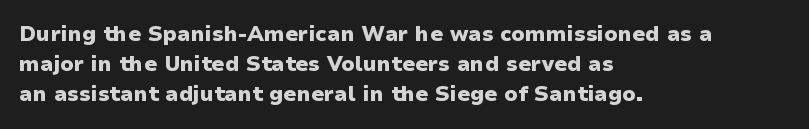
{"italic": "no", "bold": "yes", "underline": "no", "align": "left", "line_spacing": "normal", "line_spacing_ratio": 1.43, "letter_spacing": "normal", "letter_spacing_em": 0.0, "glyph_px": 21}
